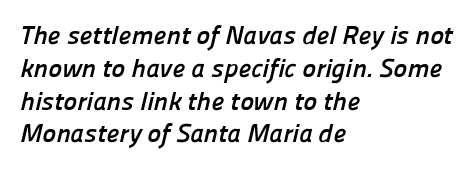
Regarding leading, the lines here are spaced in the standard way. The letterforms sit shoulder to shoulder at normal distance. Plenty of ink on the page — the face is bold. The ragged edge is on the right, which tells us the setting is flush left. The baseline area is clear.
